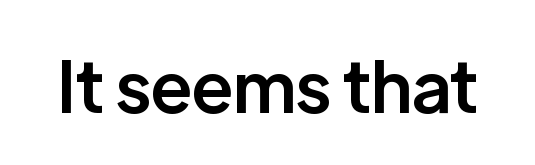
{"serif": "no", "italic": "no", "bold": "semi", "weight": "semibold", "width": "normal", "stroke_contrast": "low", "x_height": "medium", "monospaced": "no", "underline": "no", "letter_spacing": "normal", "letter_spacing_em": 0.0, "glyph_px": 71}
